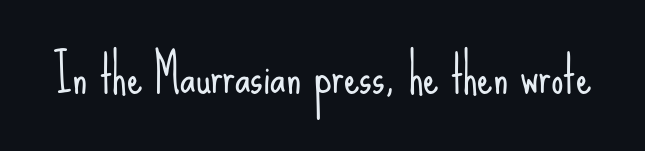
These lines keep a tight, regular rhythm from letter to letter. Stroke mass is kept to a normal reading level or below. Clear beneath every line of the passage. Style check: upright. These lines are rendered in a variable-pitch font.
